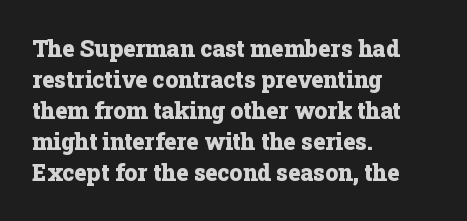
The image shows 23 px bold type, upright; set left-aligned, normal line spacing (1.35x), normal letter spacing, not underlined.
